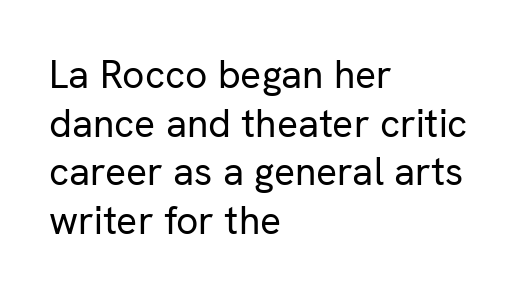
Q: Is the text bold? A: No.
Q: Is the text italic (slanted)? A: No, it is upright.
Q: Is the typeface a serif or a sans-serif typeface? A: Sans-serif.
Q: Is the text underlined? A: No.
Q: How is the paragraph aligned? A: Left-aligned.
Q: Is the spacing between letters normal or unusually wide? A: Normal.
Q: Is the spacing between lines tight, normal or loose? A: Normal.
Q: Width (condensed, normal, or wide)? A: Normal.
Q: Stroke contrast? A: Low.
Q: x-height? A: Medium.
Q: Monospaced? A: No.
